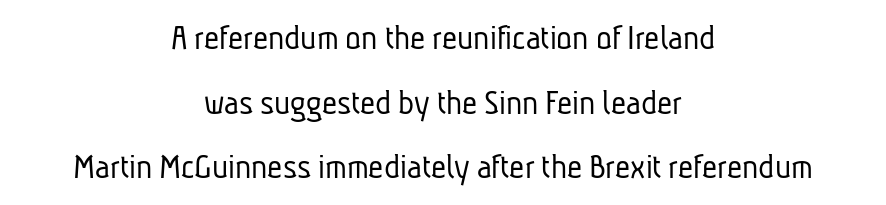
{"serif": "no", "bold": "no", "weight": "light", "width": "condensed", "stroke_contrast": "low", "x_height": "medium", "monospaced": "no", "underline": "no", "align": "center", "line_spacing_ratio": 1.75, "letter_spacing": "normal", "letter_spacing_em": 0.0, "glyph_px": 37}
